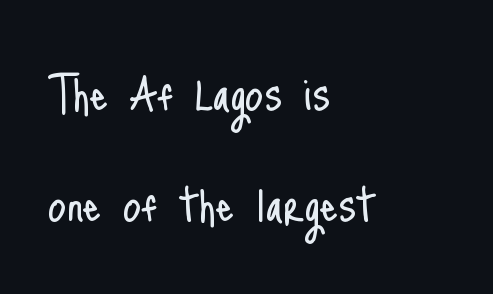
The rendering keeps characters at their native spacing. A clean baseline with only descenders dipping below it. The rendering anchors every line to the left-hand side. The face looks like a standard text weight, possibly lighter. What kind of face is this? One without serifs — a sans.
